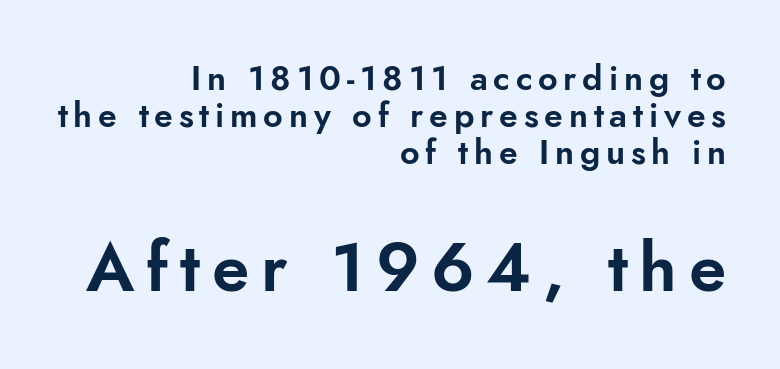
Summary of vertical rhythm: compact, with narrow interline spacing. In terms of posture, this sample is upright. This sample is right-justified, so line beginnings fall wherever the words allow. Here the designer chose a conventional face with non-uniform glyph widths. The rendering enlarges the type as you move from the upper chunk to the lower. Unlike a traditional serif, this face leaves its strokes unadorned.
